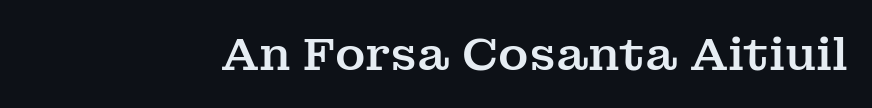
Q: Is the text italic (slanted)? A: No, it is upright.
Q: Is the typeface a serif or a sans-serif typeface? A: Serif.
Q: Is the text underlined? A: No.
Q: Is the spacing between letters normal or unusually wide? A: Normal.
Q: Width (condensed, normal, or wide)? A: Normal.
Q: Stroke contrast? A: Medium.
Q: x-height? A: Medium.
Q: Monospaced? A: No.
